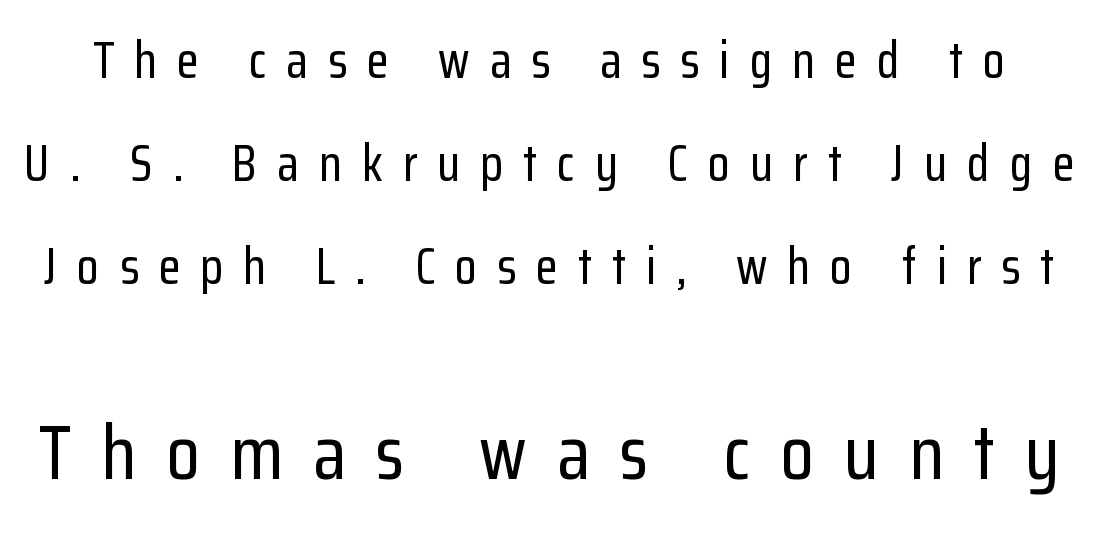
Here the designer chose a conventional face with non-uniform glyph widths. If you measured baseline to baseline, you'd find a long distance. Style check: upright. The words here are not underlined.
